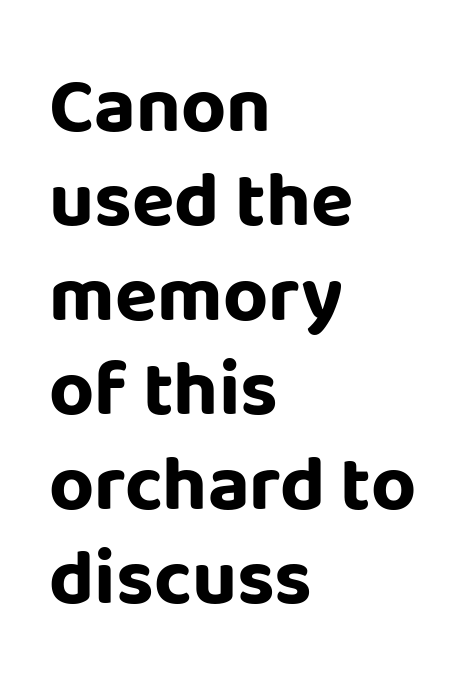
The image shows 78 px bold sans-serif type, upright; set left-aligned, line spacing 1.21x, normal letter spacing, not underlined; low stroke contrast and a large x-height.
